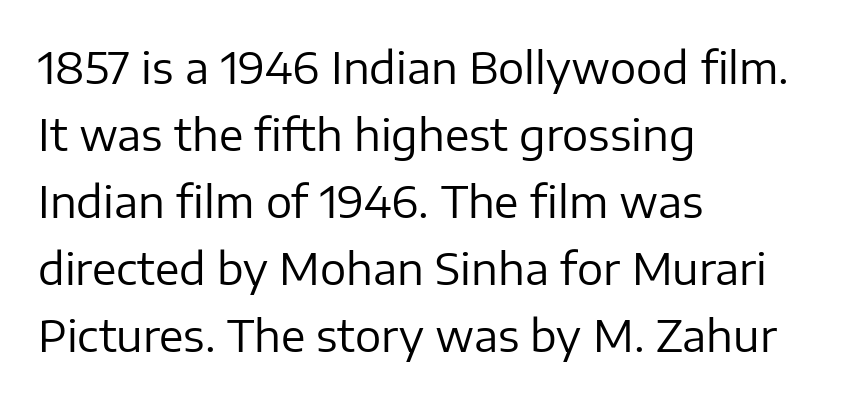
The image shows 44 px regular-weight sans-serif type, upright; set left-aligned, normal line spacing (1.52x), normal letter spacing, not underlined; low stroke contrast and a medium x-height.
